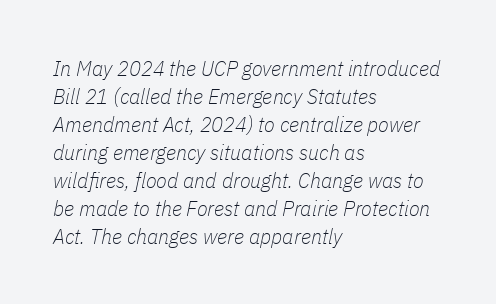
{"italic": "yes", "lean": "right", "slant_degrees": 11, "bold": "no", "underline": "no", "align": "left", "line_spacing": "normal", "line_spacing_ratio": 1.27, "letter_spacing": "normal", "letter_spacing_em": 0.0, "glyph_px": 22}
